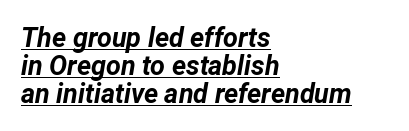
{"italic": "yes", "lean": "right", "slant_degrees": 12, "bold": "yes", "underline": "yes", "align": "left", "line_spacing": "tight", "line_spacing_ratio": 1.03, "letter_spacing": "normal", "letter_spacing_em": 0.0, "glyph_px": 27}
